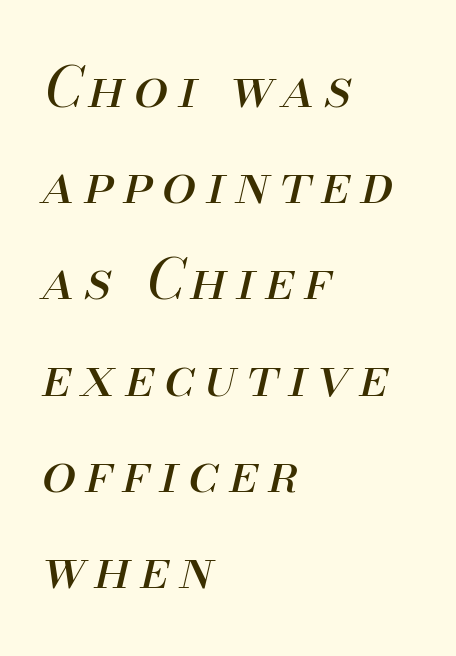
{"italic": "yes", "lean": "right", "slant_degrees": 13, "bold": "no", "weight": "regular", "width": "normal", "stroke_contrast": "medium", "x_height": "small", "monospaced": "no", "underline": "no", "align": "left", "line_spacing_ratio": 1.75, "glyph_px": 55}
